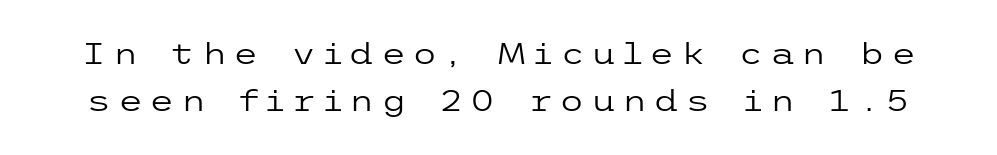
Q: Is the text bold? A: No.
Q: Is the text italic (slanted)? A: No, it is upright.
Q: Is the typeface a serif or a sans-serif typeface? A: Sans-serif.
Q: Is the text underlined? A: No.
Q: Is the spacing between letters normal or unusually wide? A: Unusually wide.
Q: Is the spacing between lines tight, normal or loose? A: Normal.
Q: Width (condensed, normal, or wide)? A: Wide.
Q: Stroke contrast? A: Low.
Q: x-height? A: Medium.
